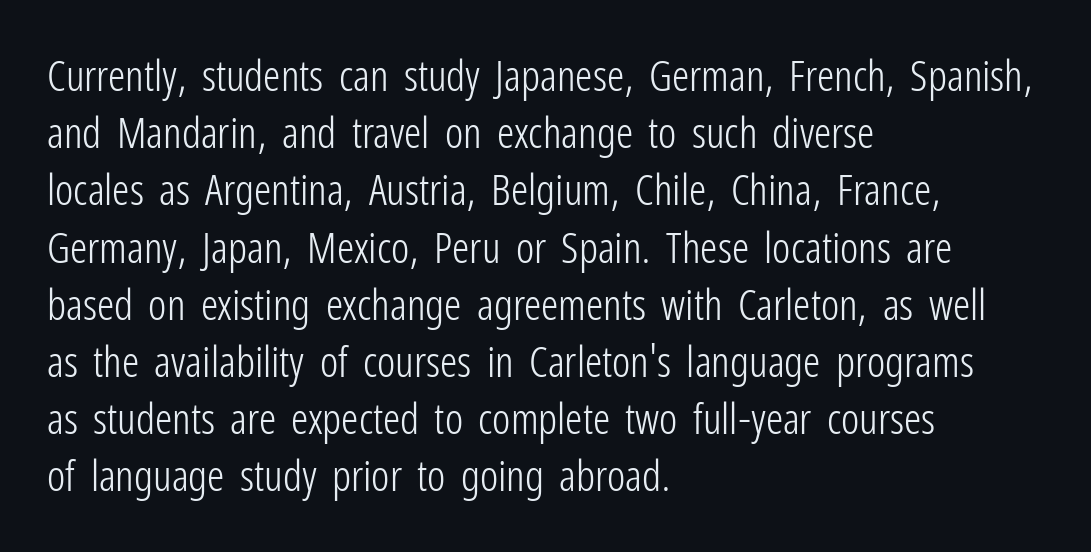
The image shows 43 px light, condensed sans-serif type, upright; set left-aligned, normal line spacing (1.33x), normal letter spacing, not underlined; low stroke contrast and a medium x-height.
